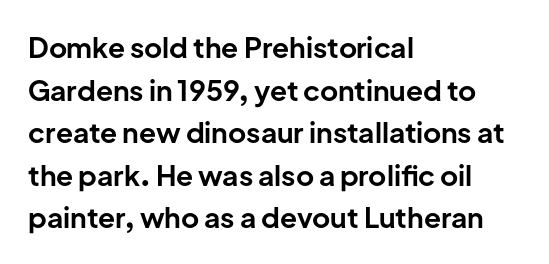
Each letter keeps its own natural width here, so spacing adapts to shape. Its strokes are broad and dark, the hallmark of bold type. The font's upright variant was chosen for this text. Classification — sans serif. Just letters on the line, the space beneath them empty. A normal amount of white space separates one row of letters from the next.
